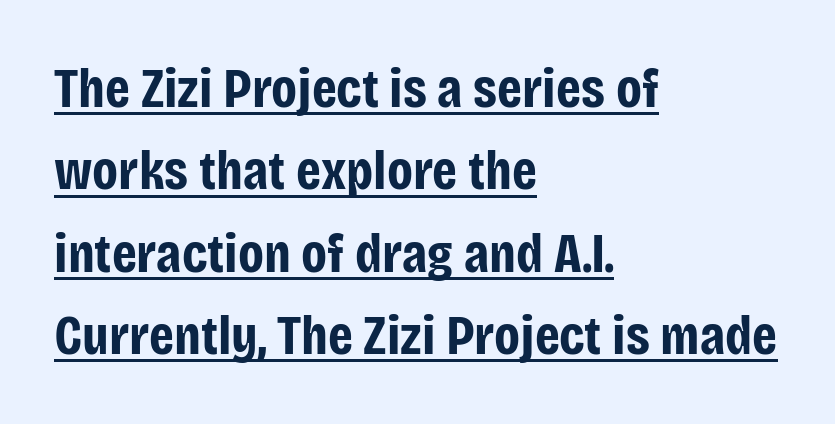
{"serif": "no", "italic": "no", "bold": "yes", "weight": "bold", "width": "condensed", "stroke_contrast": "low", "x_height": "large", "monospaced": "no", "underline": "yes", "align": "left", "line_spacing": "normal", "line_spacing_ratio": 1.47, "letter_spacing": "normal", "letter_spacing_em": 0.0, "glyph_px": 56}
